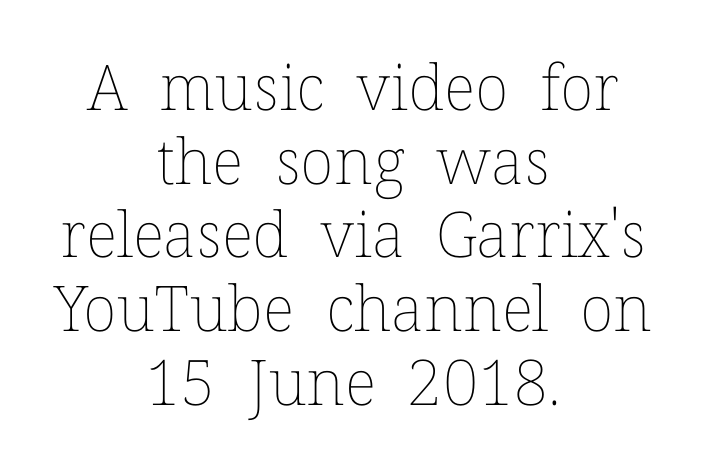
{"italic": "no", "bold": "no", "weight": "thin", "width": "normal", "stroke_contrast": "low", "x_height": "medium", "monospaced": "no", "underline": "no", "align": "center", "line_spacing_ratio": 1.17, "letter_spacing": "normal", "letter_spacing_em": 0.0, "glyph_px": 63}
